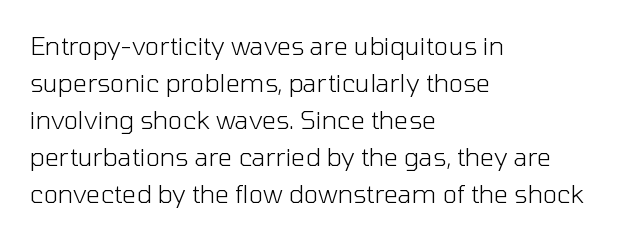
A typesetter would call this leading conventional body-copy spacing. Descender tails drop into unmarked territory. Visually the block forms a straight wall on the left and a jagged coastline on the right. Do the letters lean? They stand straight.
